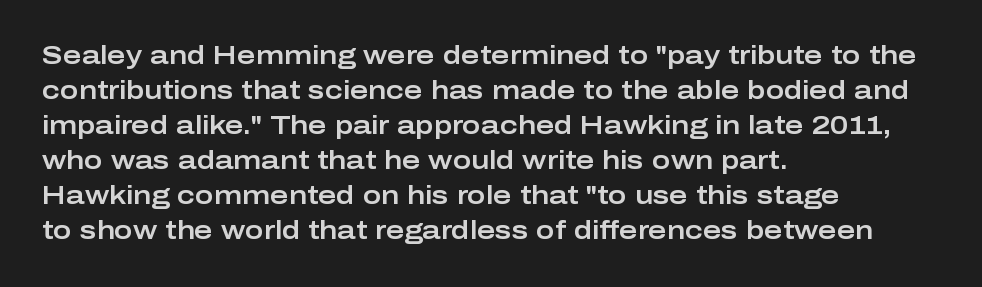
The rendering uses a moderate line-height, typical for paragraphs. A typesetter would call this zero additional tracking. Teacher's note: observe the even left margin — that is flush-left alignment. The string is rendered with underlining switched off. Posture: straight, roman, zero tilt.
